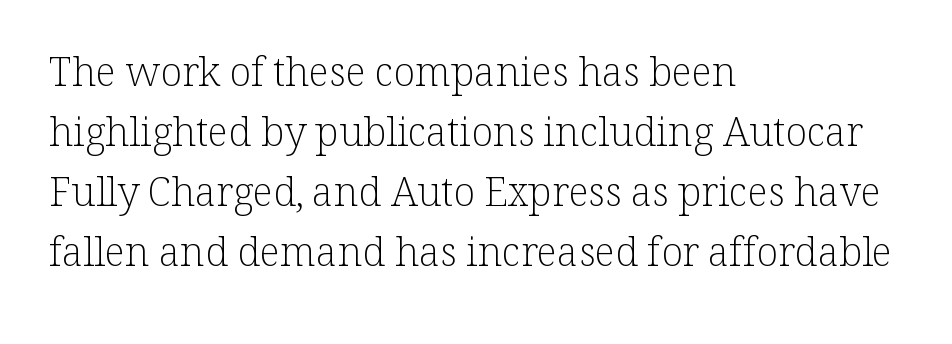
Q: Is the text bold? A: No.
Q: Is the text italic (slanted)? A: No, it is upright.
Q: Is the typeface a serif or a sans-serif typeface? A: Serif.
Q: Is the text underlined? A: No.
Q: How is the paragraph aligned? A: Left-aligned.
Q: Is the spacing between letters normal or unusually wide? A: Normal.
Q: Is the spacing between lines tight, normal or loose? A: Normal.
Q: Width (condensed, normal, or wide)? A: Normal.
Q: Stroke contrast? A: Low.
Q: x-height? A: Medium.
Q: Monospaced? A: No.
